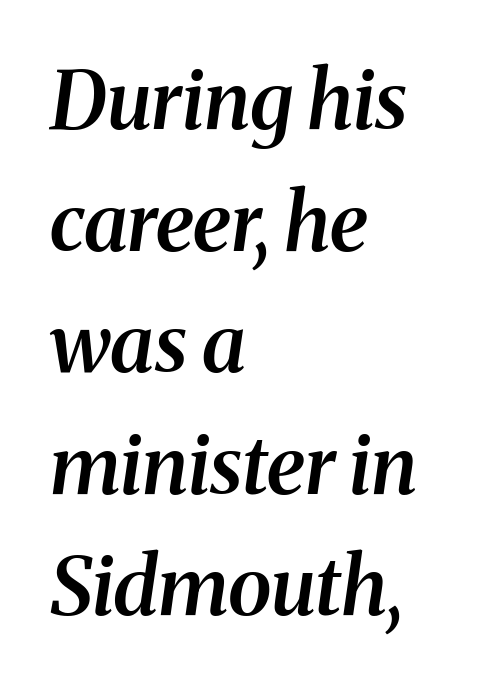
Italic? Definitely — the glyphs are oblique. This sample has the flowing, uneven cadence of proportional lettering. The line texture is even and compact thanks to regular tracking. This is the in-between weight designers call semibold or demi.
